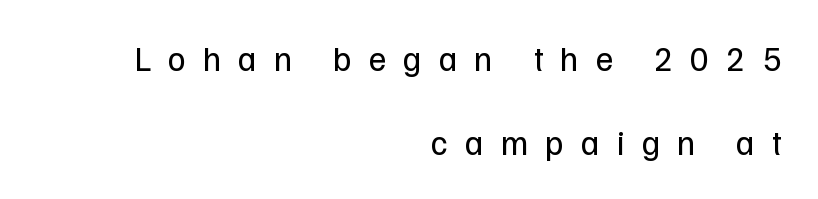
Is the stroke heavy? The answer is a plain regular-or-lighter. These lines stand farther apart than default settings would place them. The font's upright variant was chosen for this text. The passage shown is typeset with a sans-serif family. This sample has the flowing, uneven cadence of proportional lettering.
